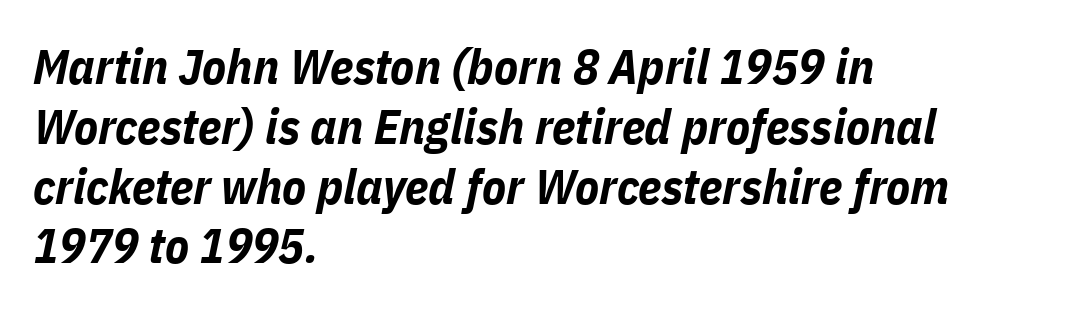
Type without underlining. Here the glyphs are tracked normally, forming tight word shapes. A typesetter would call this proportional, since set widths differ per character. The whole block is typeset with a tilt.
